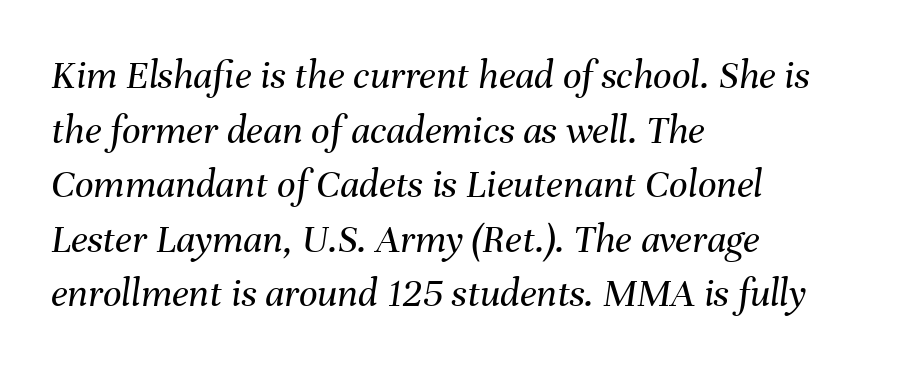
Q: Is the text bold? A: No.
Q: Is the text italic (slanted)? A: Yes, it leans right by about 8 degrees.
Q: Is the text underlined? A: No.
Q: How is the paragraph aligned? A: Left-aligned.
Q: Is the spacing between letters normal or unusually wide? A: Normal.
Q: Is the spacing between lines tight, normal or loose? A: Normal.
Q: Width (condensed, normal, or wide)? A: Normal.
Q: Stroke contrast? A: Medium.
Q: x-height? A: Medium.
Q: Monospaced? A: No.
